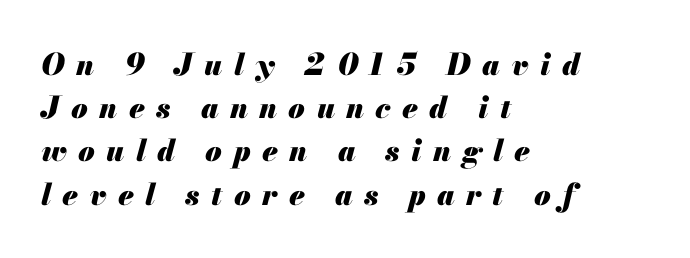
{"italic": "yes", "lean": "right", "slant_degrees": 13, "bold": "yes", "weight": "heavy", "width": "normal", "stroke_contrast": "medium", "x_height": "small", "monospaced": "no", "underline": "no", "align": "left", "line_spacing": "normal", "line_spacing_ratio": 1.44, "letter_spacing": "wide", "letter_spacing_em": 0.38, "glyph_px": 30}
